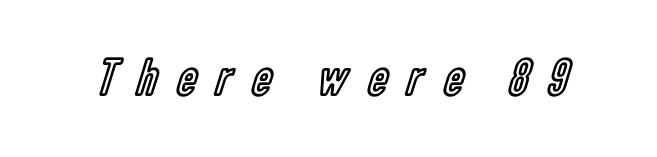
The image shows 54 px condensed type; set unusually wide letter spacing (+0.38 em), not underlined; a medium x-height.
